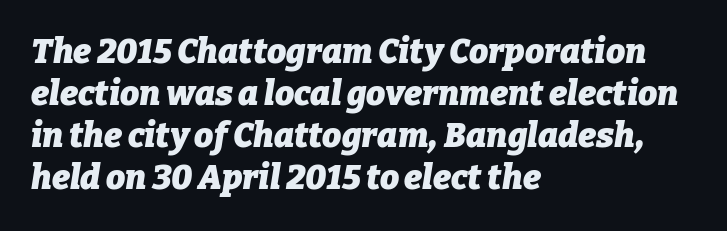
Has an underline been added? It has not. Typeset ragged right — the left edge is the straight one. There's an unmistakable incline to the writing here. You could not count columns in this text — the font is proportionally spaced.
